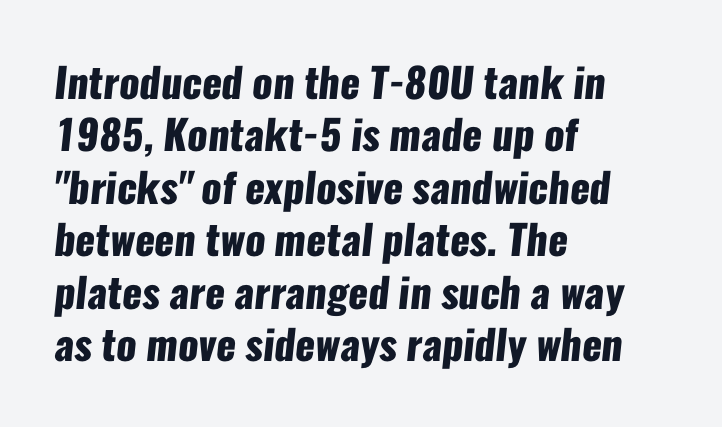
{"serif": "no", "bold": "yes", "weight": "heavy", "width": "condensed", "stroke_contrast": "low", "x_height": "medium", "monospaced": "no", "underline": "no", "align": "left", "line_spacing": "normal", "line_spacing_ratio": 1.28, "letter_spacing": "normal", "letter_spacing_em": 0.0, "glyph_px": 41}
